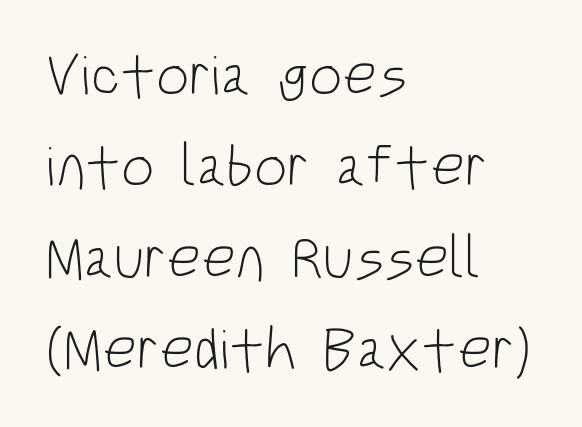
The image shows 59 px light, condensed sans-serif type, upright; set left-aligned, normal line spacing (1.55x), normal letter spacing, not underlined; low stroke contrast and a large x-height.
